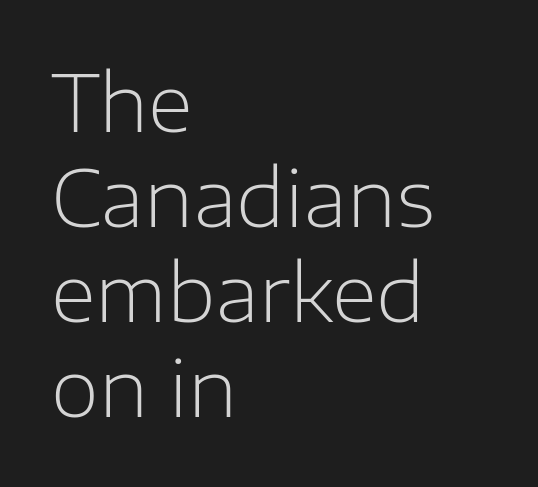
{"serif": "no", "italic": "no", "bold": "no", "weight": "light", "width": "normal", "stroke_contrast": "low", "x_height": "medium", "monospaced": "no", "underline": "no", "align": "left", "line_spacing_ratio": 1.22, "letter_spacing": "normal", "letter_spacing_em": 0.0, "glyph_px": 78}
